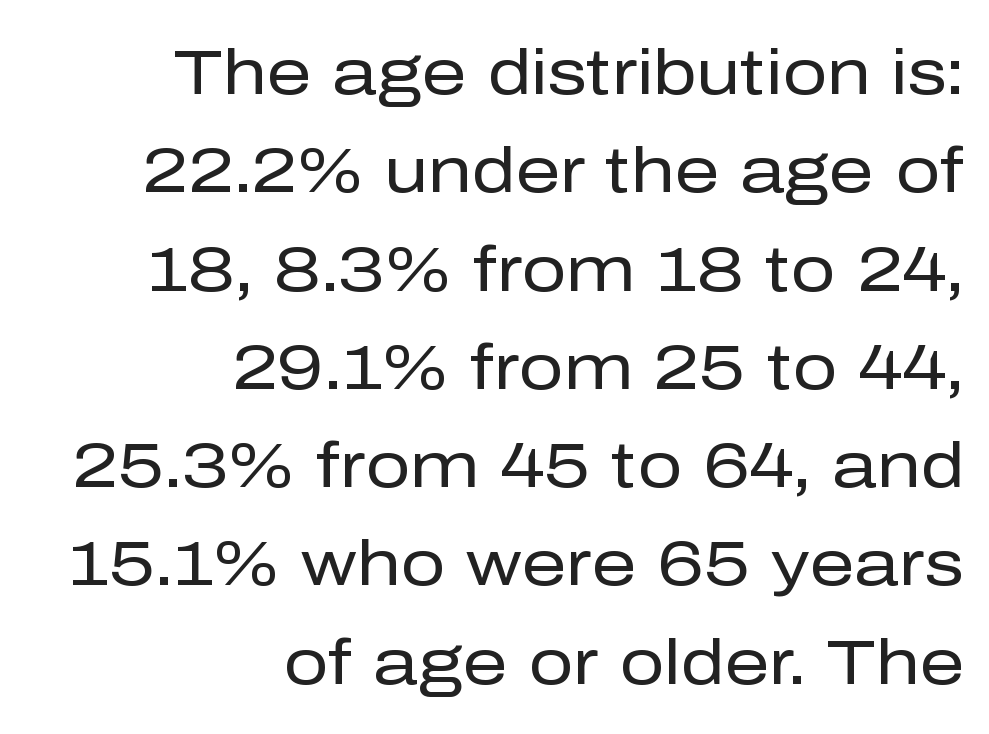
Evenly set lines give the paragraph a standard silhouette. Stroke thickness stays within the range of a standard reading face or lighter. The foot of each line stays bare and open. Default kerning and tracking; the words read as compact shapes. Is there any slant? The stems are plumb. To sum up the face: it is a sans, with no serifs.
